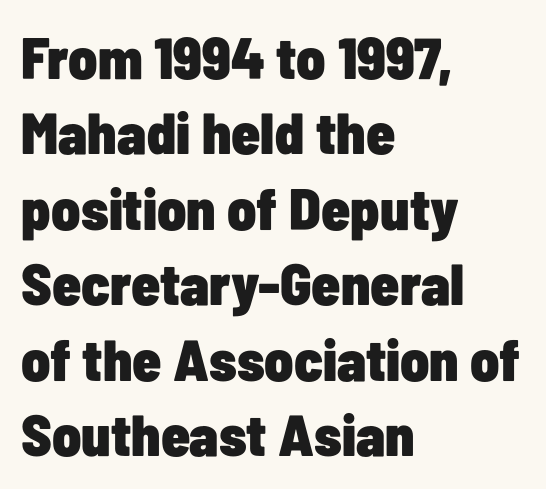
The image shows 58 px heavy, condensed sans-serif type, upright; set left-aligned, normal line spacing (1.3x), normal letter spacing, not underlined; low stroke contrast and a medium x-height.
